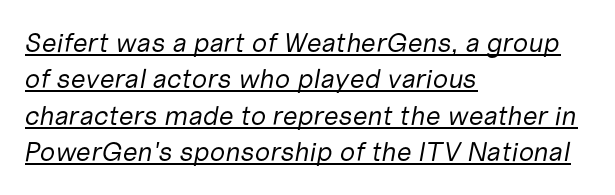
The image shows 27 px text type, italic (leaning right); set left-aligned, normal line spacing (1.35x), normal letter spacing, underlined.
